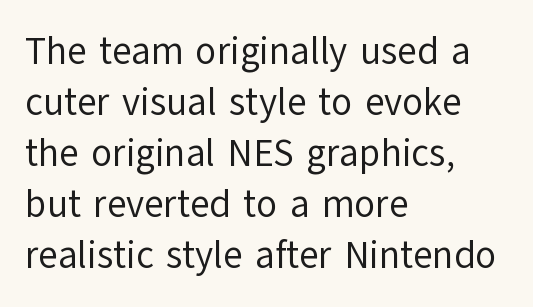
{"serif": "no", "italic": "no", "bold": "no", "weight": "regular", "width": "normal", "stroke_contrast": "low", "x_height": "medium", "monospaced": "no", "underline": "no", "align": "left", "line_spacing": "normal", "line_spacing_ratio": 1.34, "letter_spacing": "normal", "letter_spacing_em": 0.0, "glyph_px": 38}
